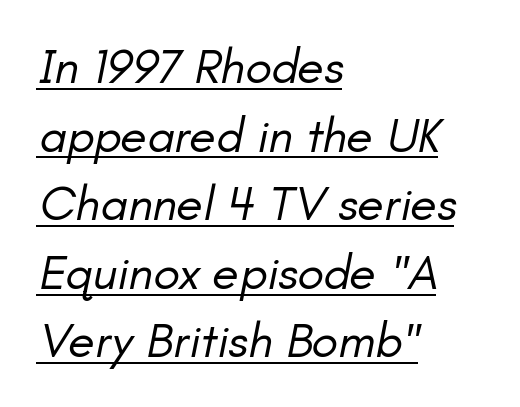
The image shows 49 px regular-weight type, italic (leaning right); set left-aligned, normal line spacing (1.4x), normal letter spacing, underlined; low stroke contrast and a small x-height.
